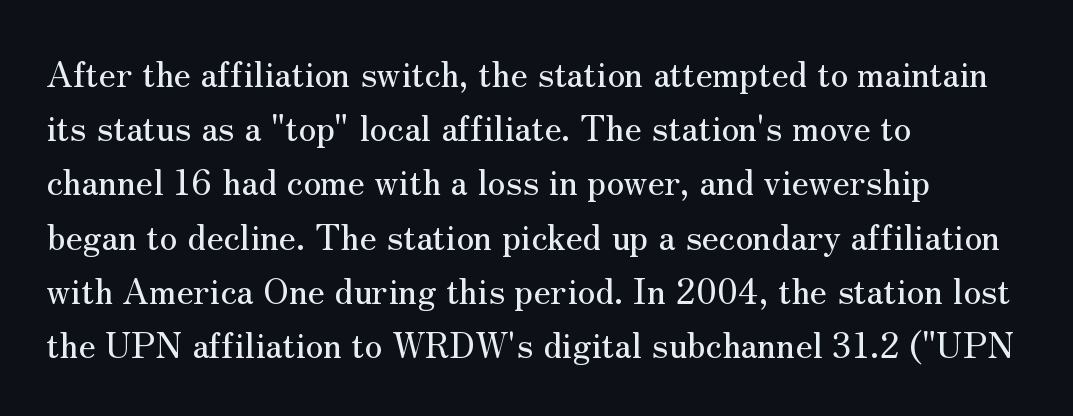
The image shows 35 px serif type, upright; set left-aligned, normal line spacing (1.55x), normal letter spacing, not underlined; medium stroke contrast and a small x-height.
